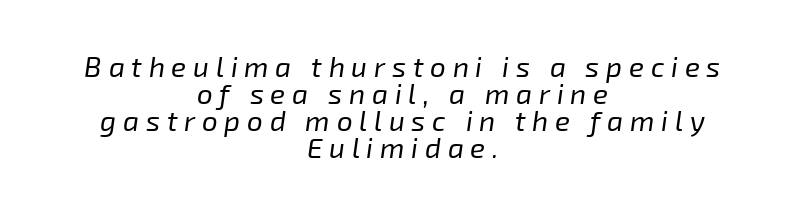
The image shows 28 px regular-weight type, italic (leaning right); set centered, tight line spacing (0.97x), unusually wide letter spacing (+0.24 em), not underlined; low stroke contrast and a medium x-height.
